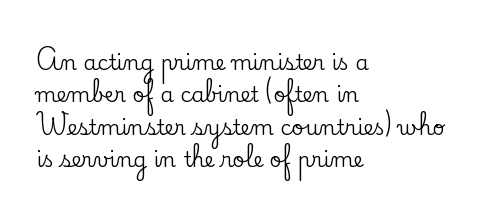
Q: Is the text italic (slanted)? A: No, it is upright.
Q: Is the text underlined? A: No.
Q: How is the paragraph aligned? A: Left-aligned.
Q: Is the spacing between letters normal or unusually wide? A: Normal.
Q: Is the spacing between lines tight, normal or loose? A: Normal.
